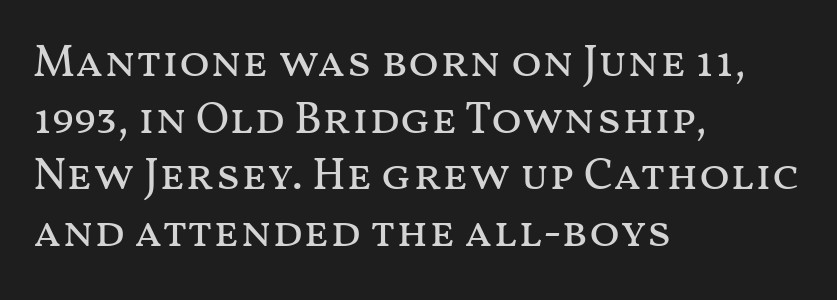
The image shows 45 px regular-weight, wide type, upright; set left-aligned, normal line spacing (1.26x), normal letter spacing, not underlined; medium stroke contrast and a medium x-height.
